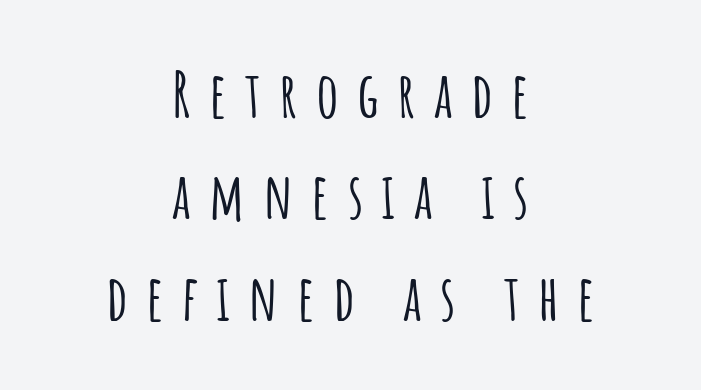
The image shows 63 px condensed sans-serif type, upright; set centered, normal line spacing (1.61x), unusually wide letter spacing (+0.29 em), not underlined; low stroke contrast and a large x-height.
